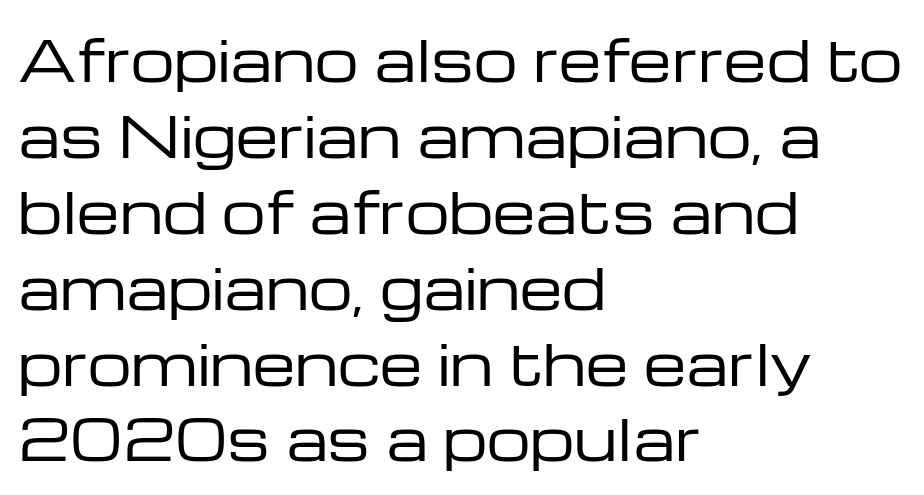
How would I describe the line gaps? Plain and ordinary. No heavy texture on the line: the type isn't bold. Here the glyphs are tracked normally, forming tight word shapes. Line beginnings align vertically; line endings do not.
